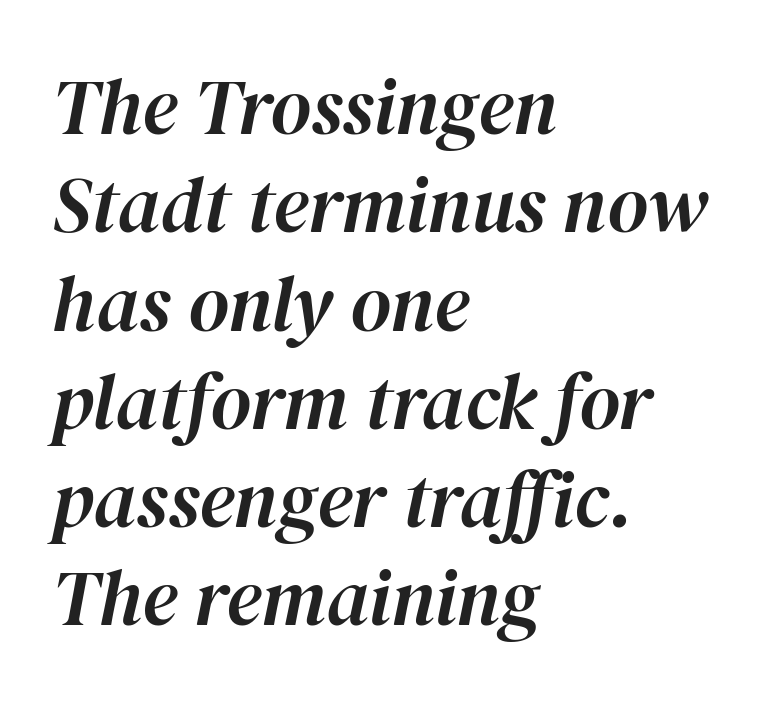
The image shows 78 px text type, italic (leaning right); set left-aligned, normal line spacing (1.26x), normal letter spacing, not underlined; high stroke contrast and a medium x-height.
